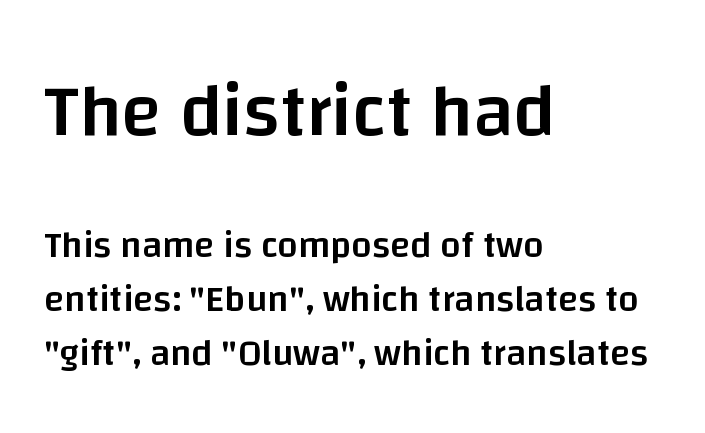
The compositor pushed each line to the left boundary. Reading down the column, the eye jumps a familiar distance to each next line. The letterforms sit shoulder to shoulder at normal distance. Semibold letterforms, between regular and bold. The letters stand straight up with perfectly vertical stems. The face used here is proportionally spaced, like ordinary book or web type.
